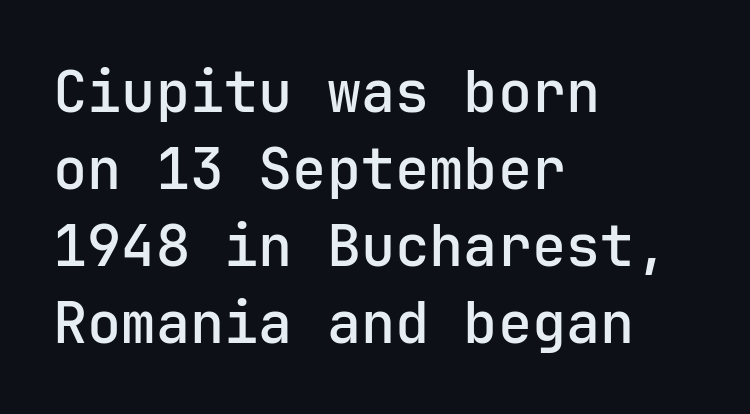
The image shows 57 px sans-serif type, upright, monospaced; set left-aligned, normal line spacing (1.35x), normal letter spacing, not underlined; low stroke contrast and a medium x-height.
